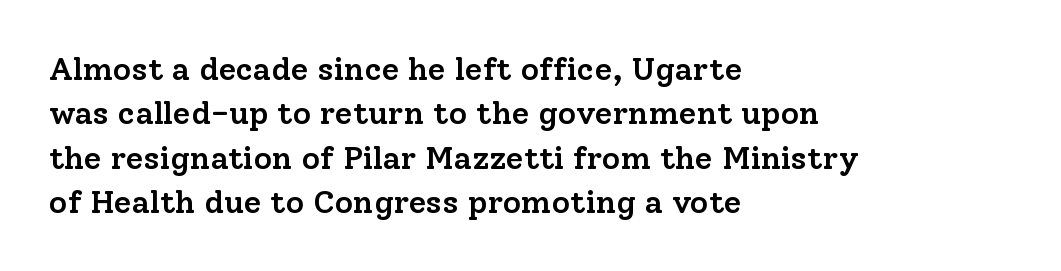
The image shows 32 px semibold serif type, upright; set left-aligned, normal line spacing (1.39x), normal letter spacing, not underlined; low stroke contrast and a medium x-height.
